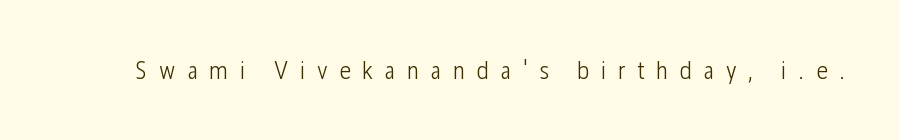
Q: Is the text bold? A: No.
Q: Is the text italic (slanted)? A: No, it is upright.
Q: Is the text underlined? A: No.
Q: Is the spacing between letters normal or unusually wide? A: Unusually wide.
